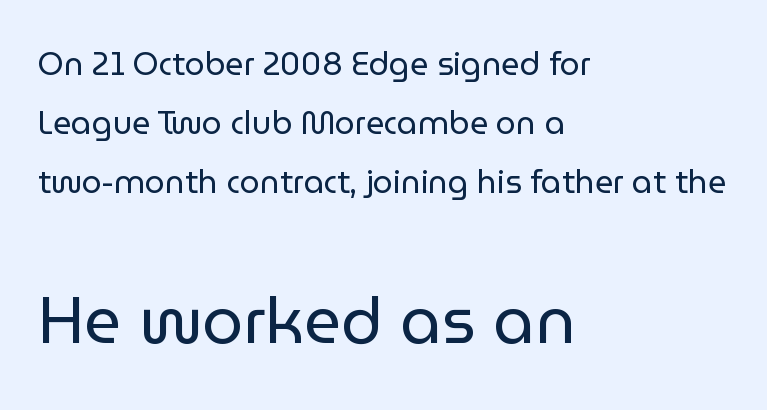
Q: Is the text bold? A: No.
Q: Is the text italic (slanted)? A: No, it is upright.
Q: Is the typeface a serif or a sans-serif typeface? A: Sans-serif.
Q: Is the text underlined? A: No.
Q: How is the paragraph aligned? A: Left-aligned.
Q: Is the spacing between letters normal or unusually wide? A: Normal.
Q: Which block of text is set in a larger size, the first (top) or the second (bottom)? A: The second (bottom) one.
Q: Width (condensed, normal, or wide)? A: Normal.
Q: Stroke contrast? A: Low.
Q: x-height? A: Medium.
Q: Monospaced? A: No.
